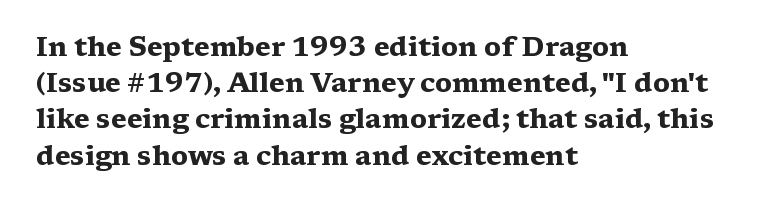
The image shows 27 px bold type, upright; set left-aligned, normal line spacing (1.34x), normal letter spacing, not underlined.
